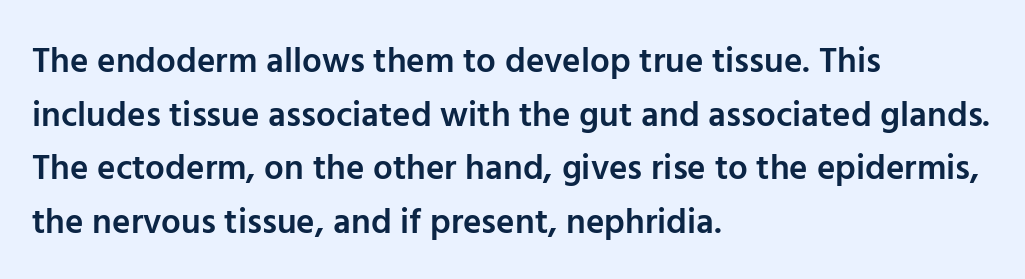
Line spacing here is normal. Just letters on the line, the space beneath them empty. These lines were composed using upright roman letters. The lines in this sample share a left origin and differ only in where they stop. Examine the stroke ends and you'll find no serifs.
